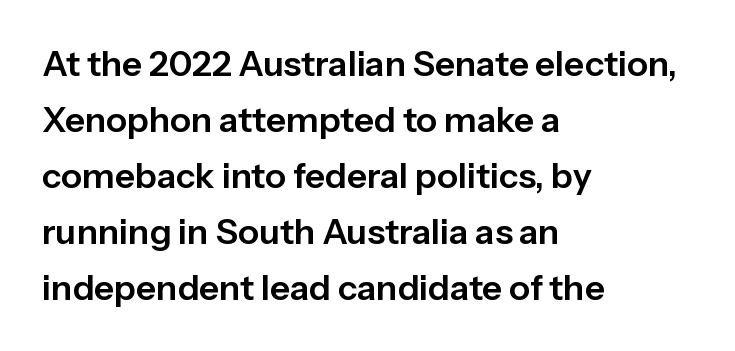
The image shows 35 px sans-serif type, upright; set left-aligned, normal line spacing (1.6x), normal letter spacing, not underlined; low stroke contrast and a medium x-height.
